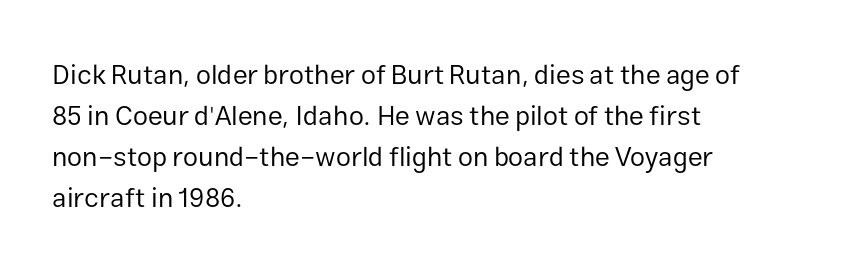
The image shows 27 px text type, upright; set left-aligned, normal line spacing (1.52x), normal letter spacing, not underlined.
